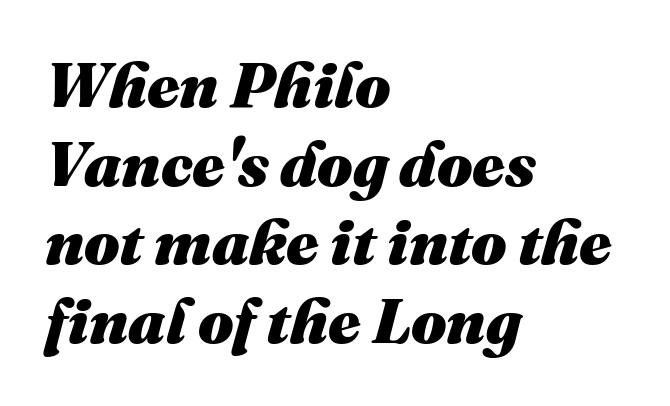
The image shows 63 px heavy type, italic (leaning right); set left-aligned, normal line spacing (1.25x), normal letter spacing, not underlined; medium stroke contrast and a medium x-height.
